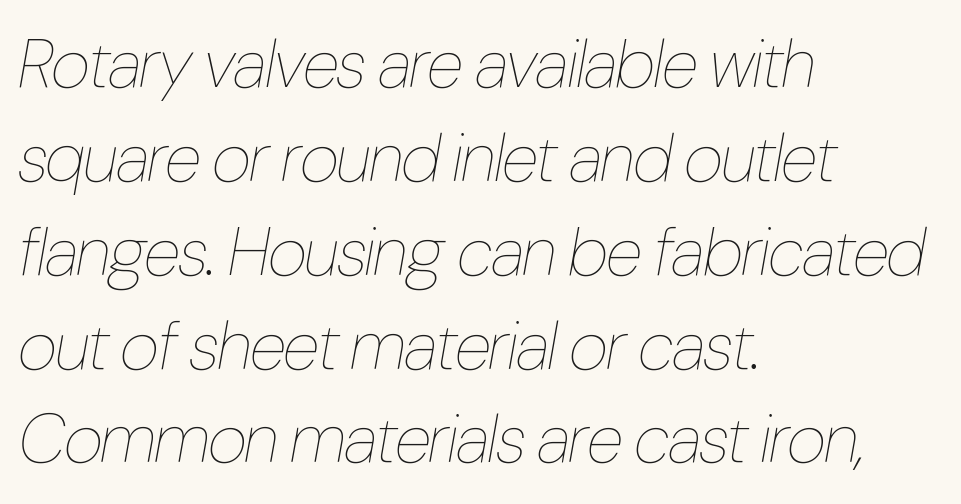
{"italic": "yes", "lean": "right", "slant_degrees": 10, "bold": "no", "weight": "thin", "width": "condensed", "stroke_contrast": "low", "x_height": "medium", "monospaced": "no", "underline": "no", "align": "left", "line_spacing": "normal", "line_spacing_ratio": 1.38, "letter_spacing": "normal", "letter_spacing_em": 0.0, "glyph_px": 68}
